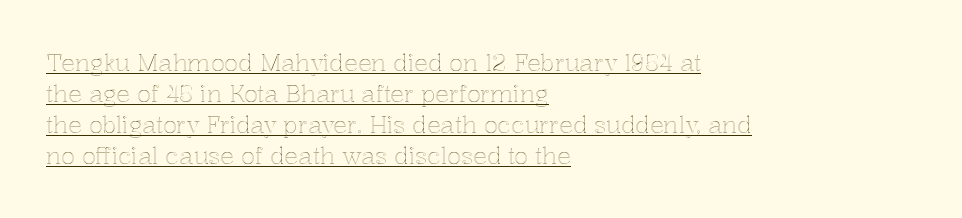
Upright lettering throughout. The rendering uses a moderate line-height, typical for paragraphs. The lines in this sample share a left origin and differ only in where they stop. Look at the tracking — it's just the regular setting, nothing added. Has an underline been added? It has.
